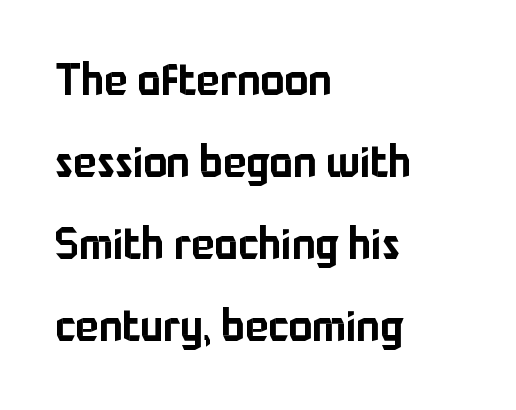
The image shows 44 px sans-serif type, upright; set left-aligned, line spacing 1.86x, normal letter spacing, not underlined; low stroke contrast and a medium x-height.
